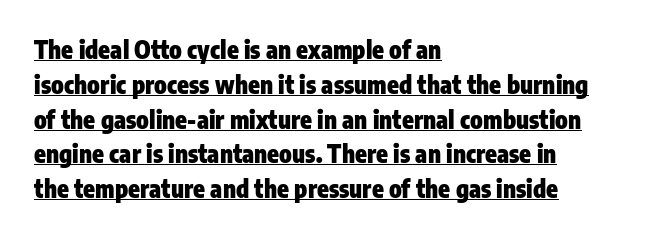
The passage is arranged the way most books set body copy — flush left. Standard letterfit; no display-style spreading of the glyphs. The line-height multiplier appears to be the usual default. Strokes here are thick enough to call this a true bold. It's the straight-up-and-down kind of type. Students, observe the line beneath the letters — that is underlining.
